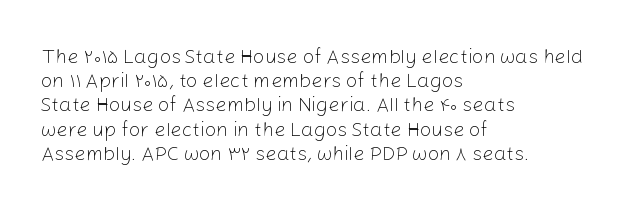
Q: Is the text bold? A: No.
Q: Is the text italic (slanted)? A: No, it is upright.
Q: Is the text underlined? A: No.
Q: How is the paragraph aligned? A: Left-aligned.
Q: Is the spacing between letters normal or unusually wide? A: Normal.
